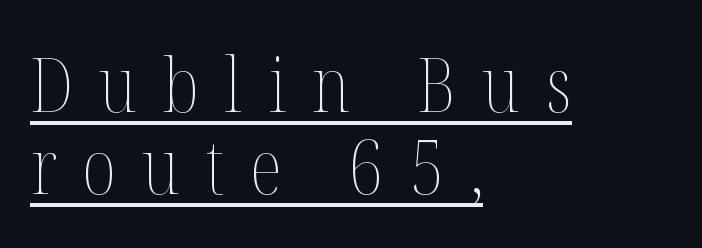
Reading down the column, the eye jumps only a short way to each next line. Compared with a typical body face, this is equally light or lighter still. Posture: vertical. The setting favours the left margin, as ordinary paragraphs usually do.
